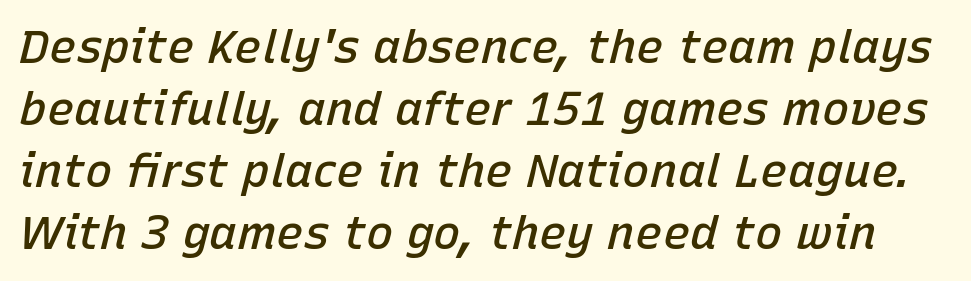
{"italic": "yes", "lean": "right", "slant_degrees": 15, "bold": "semi", "weight": "semibold", "width": "normal", "stroke_contrast": "low", "x_height": "medium", "monospaced": "no", "underline": "no", "line_spacing": "normal", "line_spacing_ratio": 1.35, "letter_spacing": "normal", "letter_spacing_em": 0.0, "glyph_px": 46}
